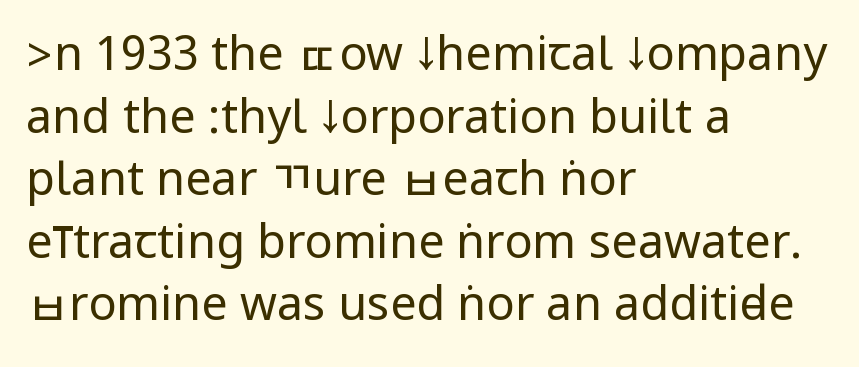
The image shows 47 px regular-weight, condensed sans-serif type, upright; set left-aligned, normal line spacing (1.33x), normal letter spacing, not underlined; low stroke contrast.
